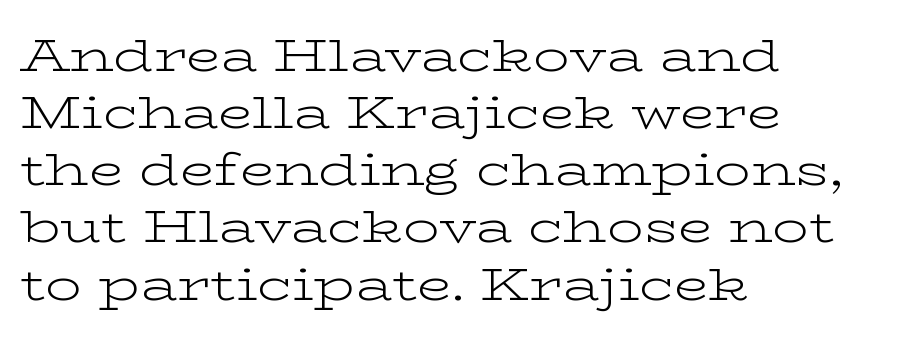
Q: Is the text bold? A: No.
Q: Is the text italic (slanted)? A: No, it is upright.
Q: Is the typeface a serif or a sans-serif typeface? A: Serif.
Q: Is the text underlined? A: No.
Q: How is the paragraph aligned? A: Left-aligned.
Q: Is the spacing between letters normal or unusually wide? A: Normal.
Q: Is the spacing between lines tight, normal or loose? A: Normal.
Q: Width (condensed, normal, or wide)? A: Wide.
Q: Stroke contrast? A: Low.
Q: x-height? A: Medium.
Q: Monospaced? A: No.
